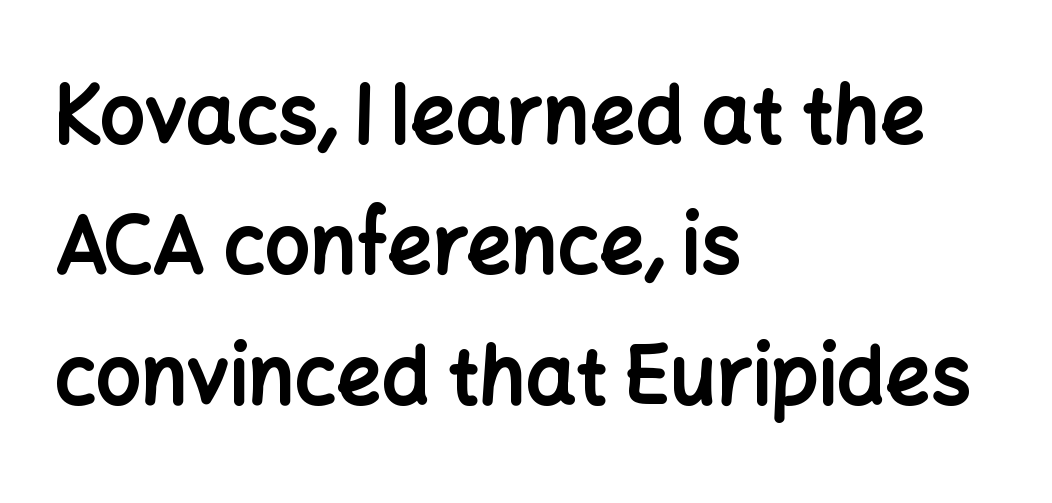
{"serif": "no", "italic": "no", "bold": "yes", "weight": "bold", "width": "normal", "stroke_contrast": "low", "x_height": "medium", "monospaced": "no", "underline": "no", "align": "left", "line_spacing": "normal", "line_spacing_ratio": 1.65, "letter_spacing": "normal", "letter_spacing_em": 0.0, "glyph_px": 79}
